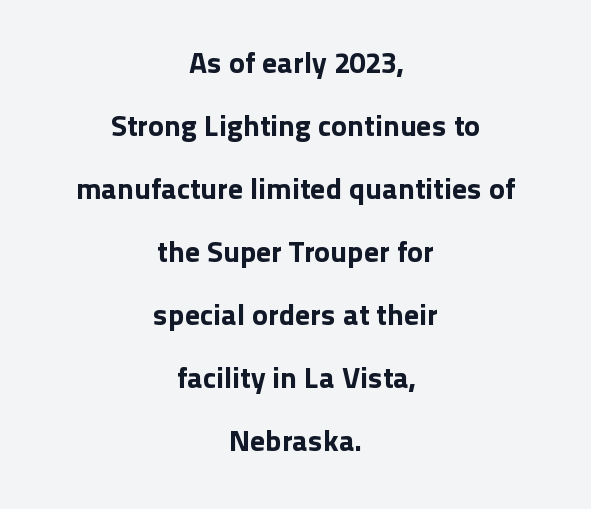
Do the characters align in a grid? No, the font is proportional. The horizontal fit of the characters is conventional and even. Check the space under the baseline: it is left empty. The font's upright variant was chosen for this text. The rendering shows plain stroke endings on the letterforms — a sans-serif design. Widely set lines give the paragraph a tall, airy silhouette.
